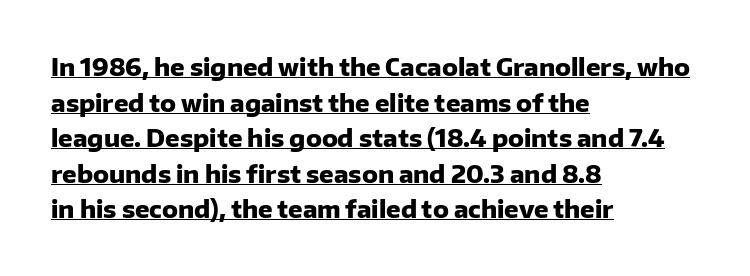
Q: Is the text bold? A: Yes.
Q: Is the text italic (slanted)? A: No, it is upright.
Q: Is the text underlined? A: Yes.
Q: How is the paragraph aligned? A: Left-aligned.
Q: Is the spacing between letters normal or unusually wide? A: Normal.
Q: Is the spacing between lines tight, normal or loose? A: Normal.
